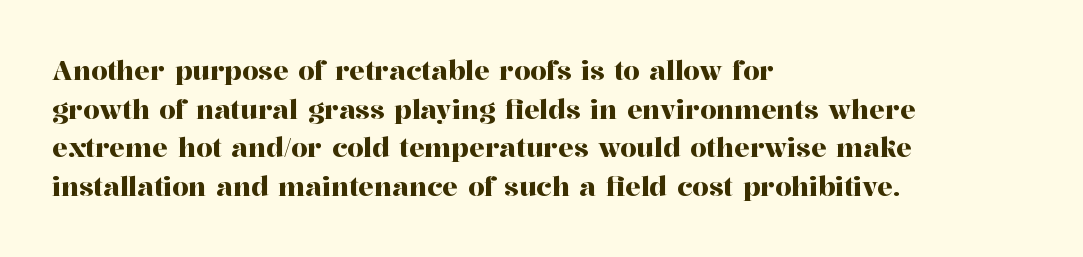
The image shows 26 px text type, upright; set left-aligned, normal line spacing (1.49x), normal letter spacing, not underlined.
